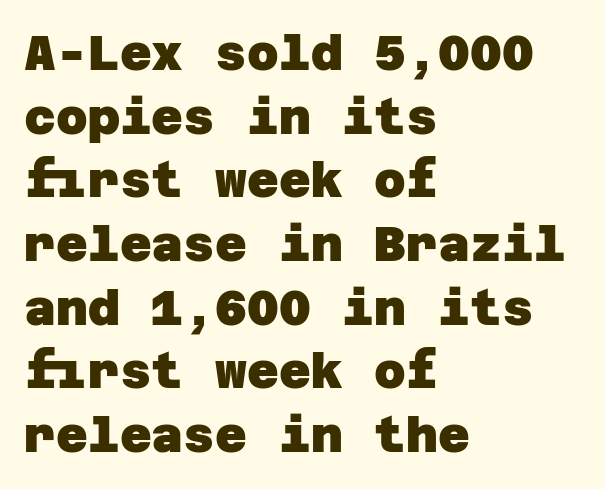
Q: Is the text bold? A: Yes.
Q: Is the typeface a serif or a sans-serif typeface? A: Sans-serif.
Q: Is the text underlined? A: No.
Q: How is the paragraph aligned? A: Left-aligned.
Q: Is the spacing between letters normal or unusually wide? A: Normal.
Q: Is the spacing between lines tight, normal or loose? A: Normal.
Q: Width (condensed, normal, or wide)? A: Normal.
Q: Stroke contrast? A: Low.
Q: x-height? A: Large.
